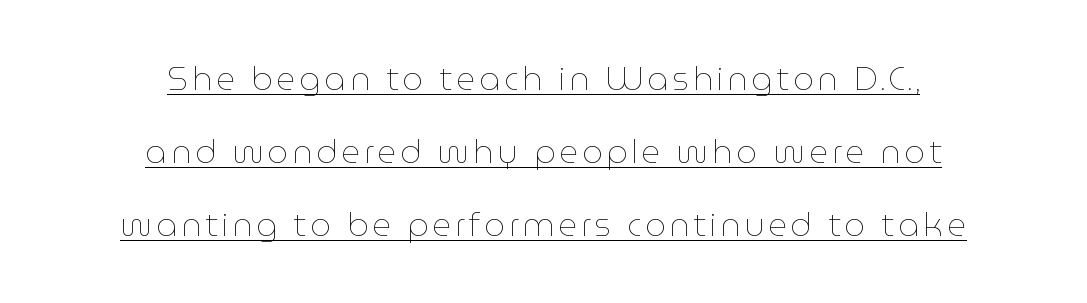
The image shows 33 px thin type, upright; set centered, loose line spacing (2.21x), underlined; low stroke contrast and a medium x-height.
